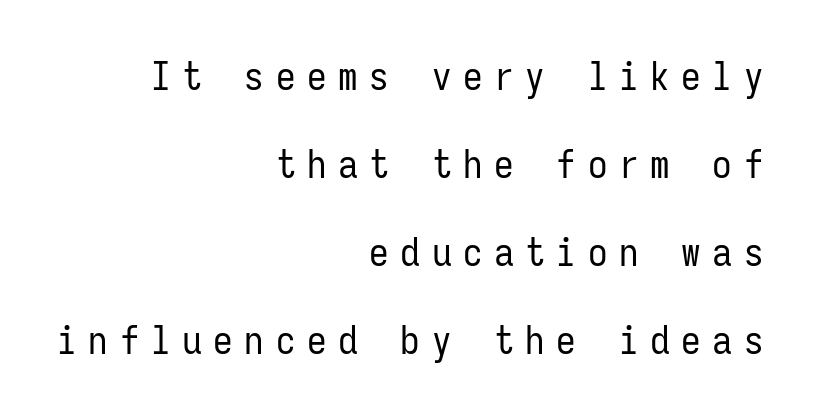
Q: Is the text bold? A: No.
Q: Is the text italic (slanted)? A: No, it is upright.
Q: Is the typeface a serif or a sans-serif typeface? A: Sans-serif.
Q: Is the text underlined? A: No.
Q: How is the paragraph aligned? A: Right-aligned.
Q: Is the spacing between letters normal or unusually wide? A: Unusually wide.
Q: Is the spacing between lines tight, normal or loose? A: Loose.
Q: Width (condensed, normal, or wide)? A: Condensed.
Q: Stroke contrast? A: Low.
Q: x-height? A: Medium.
Q: Monospaced? A: Yes.
